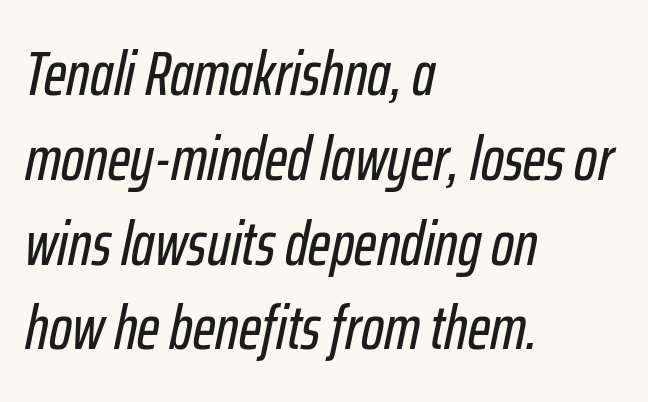
The letters advance in unequal steps, a hallmark of proportional type. The lines in this sample share a left origin and differ only in where they stop. There is no visible air inserted between adjacent glyphs. Has an underline been added? It has not. The letters are slanted; this is an italic face. Interline gaps are of average width in this sample.
